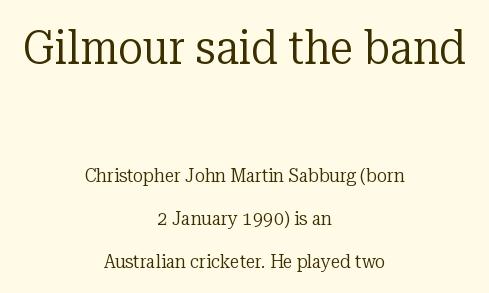
Q: Is the text bold? A: No.
Q: Is the text italic (slanted)? A: No, it is upright.
Q: Is the typeface a serif or a sans-serif typeface? A: Serif.
Q: Is the text underlined? A: No.
Q: How is the paragraph aligned? A: Centered.
Q: Is the spacing between letters normal or unusually wide? A: Normal.
Q: Is the spacing between lines tight, normal or loose? A: Loose.
Q: Which block of text is set in a larger size, the first (top) or the second (bottom)? A: The first (top) one.
Q: Width (condensed, normal, or wide)? A: Normal.
Q: Stroke contrast? A: Low.
Q: x-height? A: Medium.
Q: Monospaced? A: No.
